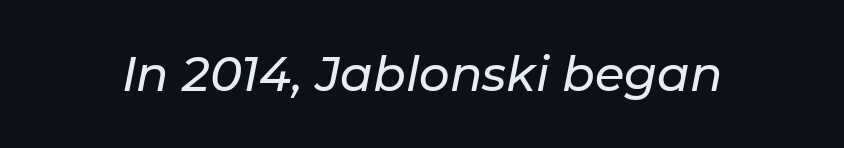
The passage shown is typed in a proportional face where columns would drift. Observe the ordinary spacing: letters are neighbours, not strangers. Lines of text with bare space underneath. In terms of posture, this sample is oblique.
